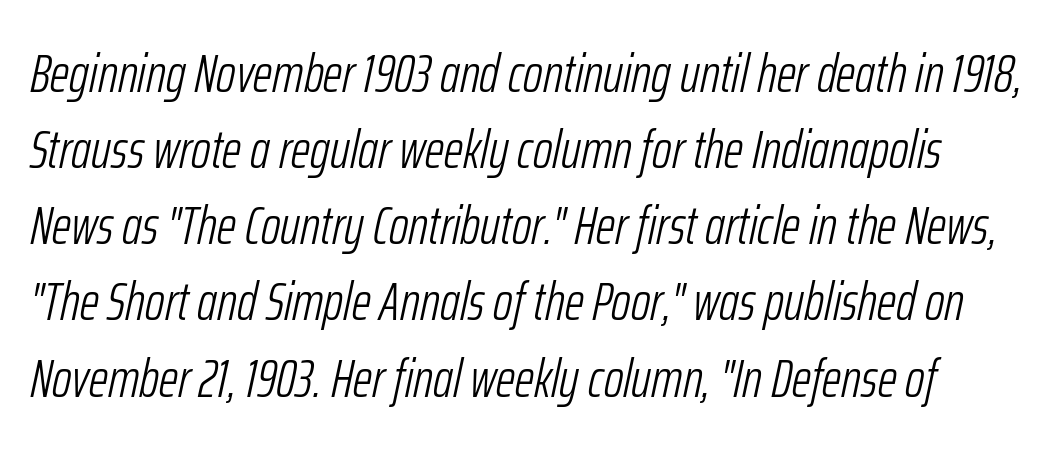
{"italic": "yes", "lean": "right", "slant_degrees": 12, "bold": "no", "weight": "light", "width": "condensed", "stroke_contrast": "low", "x_height": "medium", "monospaced": "no", "underline": "no", "line_spacing": "normal", "line_spacing_ratio": 1.41, "letter_spacing": "normal", "letter_spacing_em": 0.0, "glyph_px": 54}
